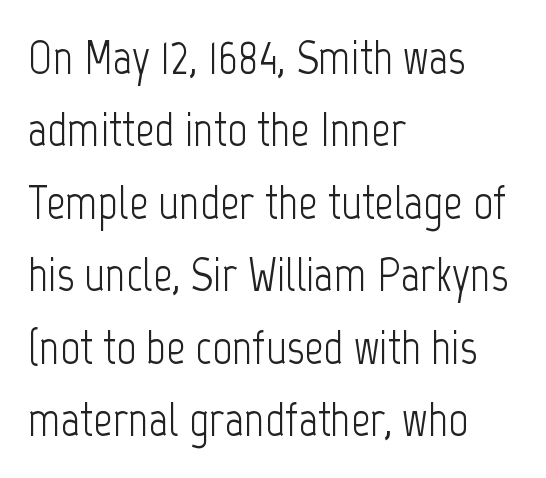
No heavy texture on the line: the type isn't bold. Students, note that the glyphs here touch the page at normal intervals. The face used here is proportionally spaced, like ordinary book or web type. This sample uses an upright cut, with every glyph sitting square on the baseline. Line spacing here is normal.
